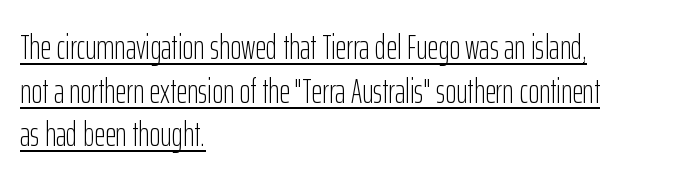
What decoration does the sample have? An underline. How would I describe the line gaps? Plain and ordinary. The rendering uses natural spacing where letterforms have individual widths. The lettering stays uniformly vertical, giving the passage a roman look.
